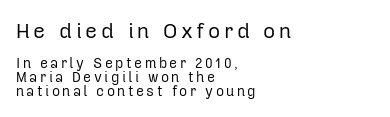
Q: Is the text bold? A: No.
Q: Is the text italic (slanted)? A: No, it is upright.
Q: Is the text underlined? A: No.
Q: How is the paragraph aligned? A: Left-aligned.
Q: Is the spacing between lines tight, normal or loose? A: Tight.
Q: Which block of text is set in a larger size, the first (top) or the second (bottom)? A: The first (top) one.
